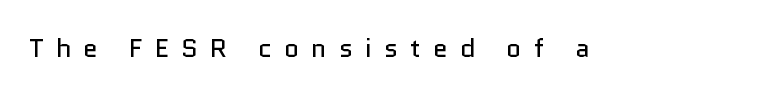
{"italic": "no", "bold": "no", "underline": "no", "letter_spacing": "wide", "letter_spacing_em": 0.47, "glyph_px": 26}
